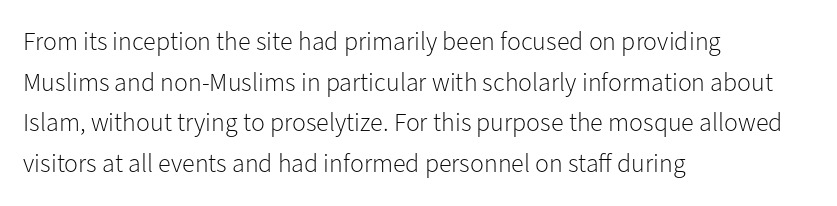
The zone under the glyphs is completely vacant. Letters have the restrained weight of plain body copy at most. Line beginnings align vertically; line endings do not. The gaps between neighbouring characters are ordinary and unremarkable.
